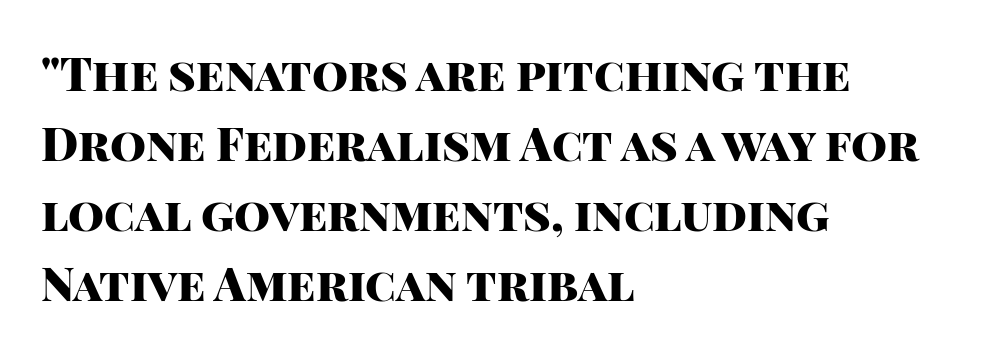
Q: Is the text bold? A: Yes.
Q: Is the text italic (slanted)? A: No, it is upright.
Q: Is the typeface a serif or a sans-serif typeface? A: Sans-serif.
Q: Is the text underlined? A: No.
Q: How is the paragraph aligned? A: Left-aligned.
Q: Is the spacing between letters normal or unusually wide? A: Normal.
Q: Is the spacing between lines tight, normal or loose? A: Normal.
Q: Width (condensed, normal, or wide)? A: Normal.
Q: Stroke contrast? A: High.
Q: x-height? A: Large.
Q: Monospaced? A: No.
